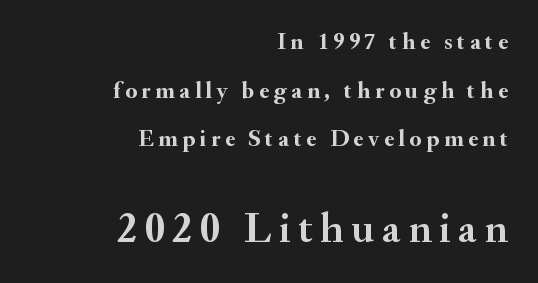
Q: Is the text bold? A: Yes.
Q: Is the text italic (slanted)? A: No, it is upright.
Q: Is the typeface a serif or a sans-serif typeface? A: Serif.
Q: Is the text underlined? A: No.
Q: How is the paragraph aligned? A: Right-aligned.
Q: Is the spacing between lines tight, normal or loose? A: Loose.
Q: Which block of text is set in a larger size, the first (top) or the second (bottom)? A: The second (bottom) one.
Q: Width (condensed, normal, or wide)? A: Normal.
Q: Stroke contrast? A: Medium.
Q: x-height? A: Small.
Q: Monospaced? A: No.
